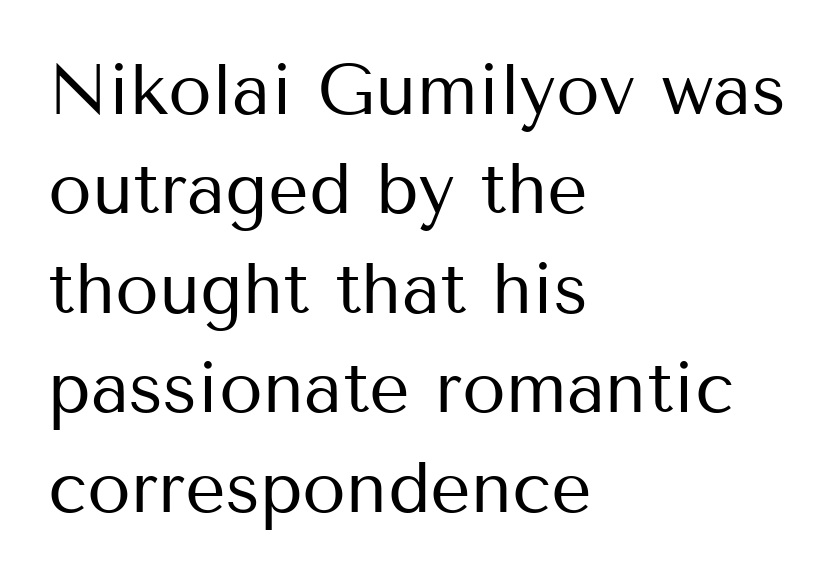
This block has exactly the height ordinary leading produces. Note: no serifs on the glyphs. Underline: absent. No chunkiness to these letters — they're not bold. The face used here is proportionally spaced, like ordinary book or web type.
